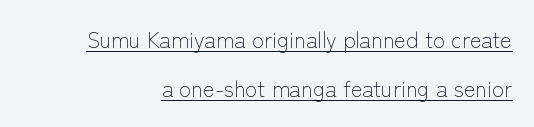
{"italic": "no", "bold": "no", "underline": "yes", "line_spacing": "loose", "line_spacing_ratio": 2.24, "letter_spacing": "normal", "letter_spacing_em": 0.0, "glyph_px": 22}
